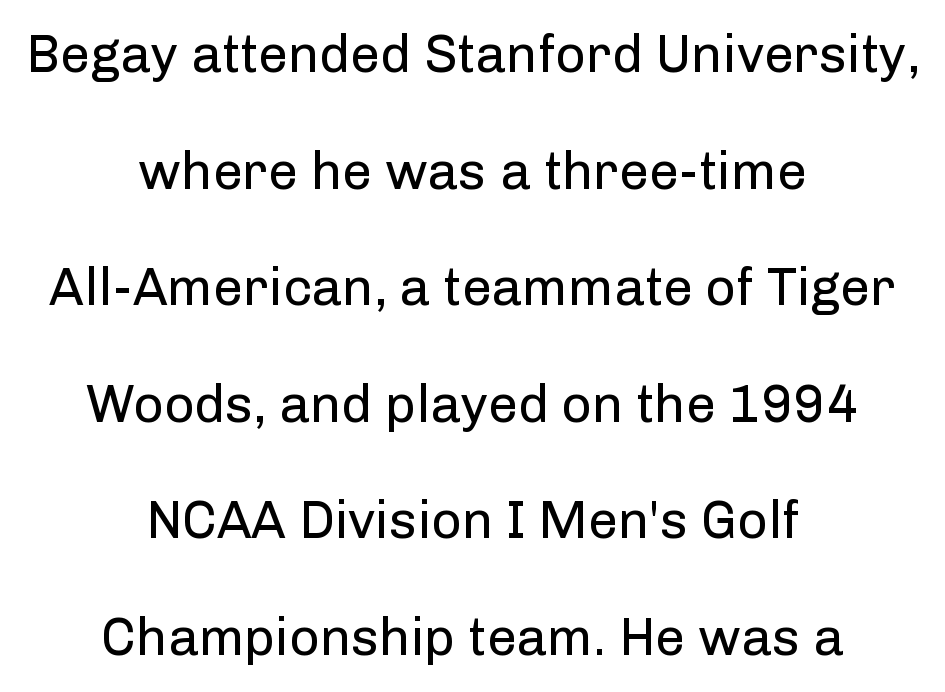
{"serif": "no", "italic": "no", "bold": "no", "weight": "regular", "width": "normal", "stroke_contrast": "low", "x_height": "medium", "monospaced": "no", "underline": "no", "align": "center", "line_spacing": "loose", "line_spacing_ratio": 2.2, "letter_spacing": "normal", "letter_spacing_em": 0.0, "glyph_px": 53}
